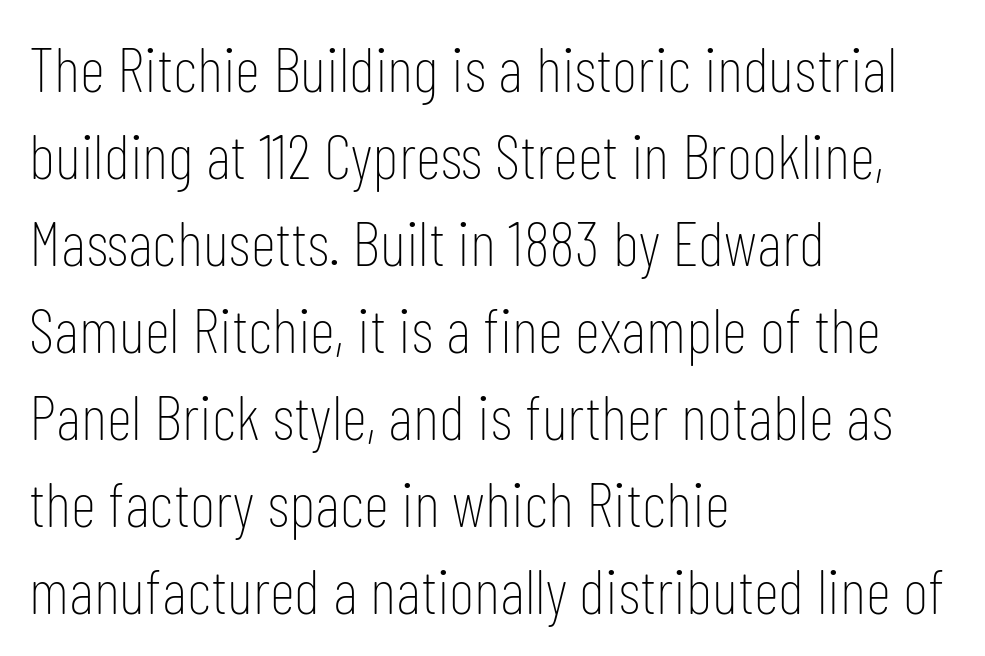
{"serif": "no", "italic": "no", "bold": "no", "weight": "thin", "width": "condensed", "stroke_contrast": "low", "x_height": "medium", "monospaced": "no", "underline": "no", "align": "left", "line_spacing": "normal", "line_spacing_ratio": 1.38, "letter_spacing": "normal", "letter_spacing_em": 0.0, "glyph_px": 63}
